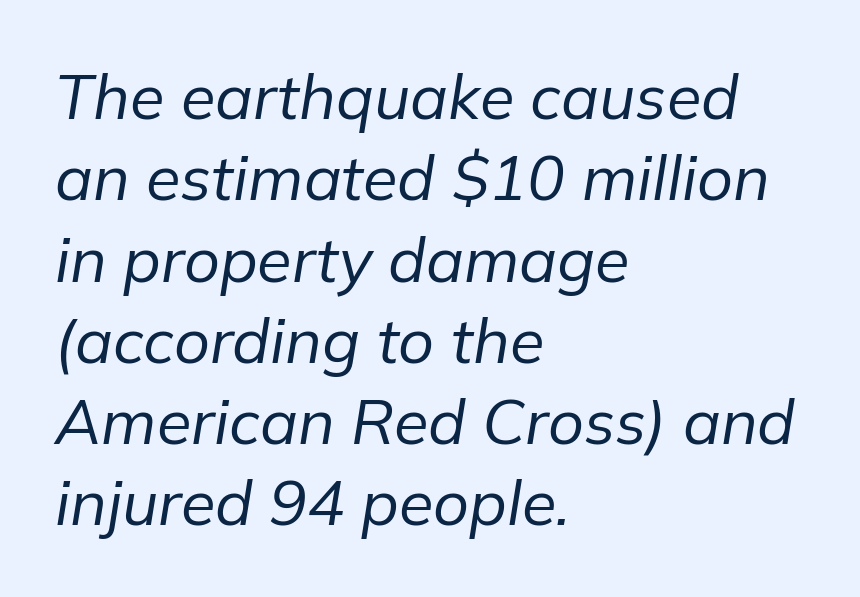
{"italic": "yes", "lean": "right", "slant_degrees": 9, "bold": "no", "weight": "regular", "width": "normal", "stroke_contrast": "low", "x_height": "medium", "monospaced": "no", "underline": "no", "align": "left", "line_spacing": "normal", "line_spacing_ratio": 1.29, "letter_spacing": "normal", "letter_spacing_em": 0.0, "glyph_px": 63}
